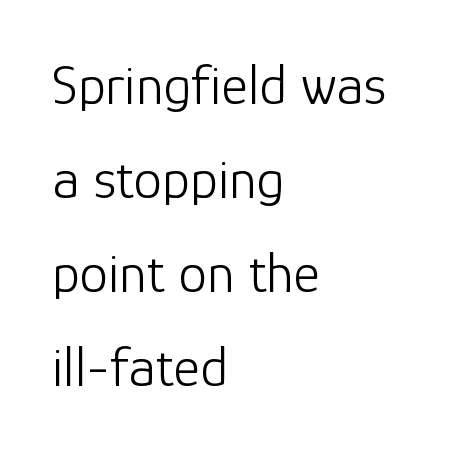
The image shows 57 px light sans-serif type, upright; set left-aligned, normal line spacing (1.65x), normal letter spacing, not underlined; low stroke contrast and a medium x-height.
